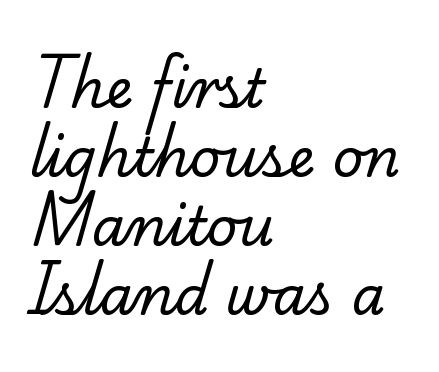
Q: Is the text bold? A: No.
Q: Is the text underlined? A: No.
Q: How is the paragraph aligned? A: Left-aligned.
Q: Is the spacing between letters normal or unusually wide? A: Normal.
Q: Is the spacing between lines tight, normal or loose? A: Normal.
Q: Width (condensed, normal, or wide)? A: Normal.
Q: Stroke contrast? A: Low.
Q: x-height? A: Small.
Q: Monospaced? A: No.
